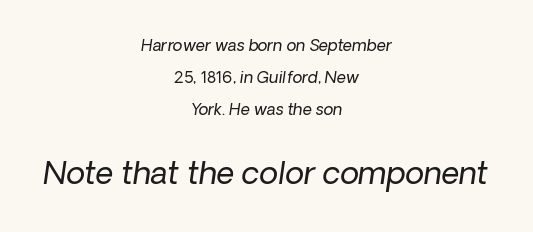
{"serif": "no", "bold": "no", "weight": "regular", "width": "normal", "stroke_contrast": "low", "x_height": "medium", "monospaced": "no", "underline": "no", "align": "center", "line_spacing": "loose", "line_spacing_ratio": 2.01, "letter_spacing": "normal", "letter_spacing_em": 0.0, "larger_block": "second", "size_ratio": 1.94, "glyph_px": 31}
